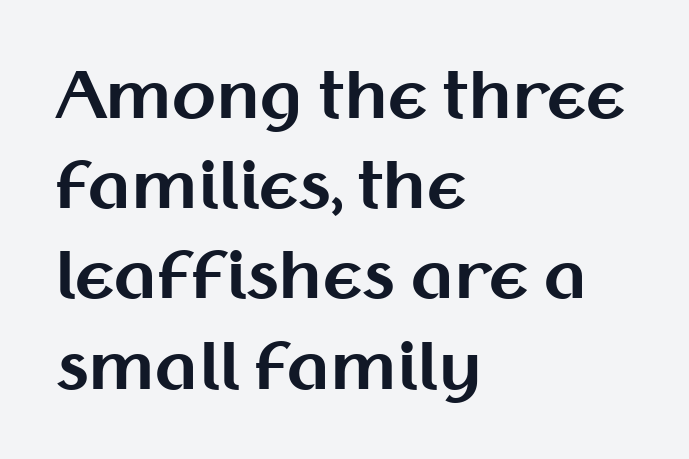
Q: Is the text bold? A: Yes.
Q: Is the text italic (slanted)? A: No, it is upright.
Q: Is the typeface a serif or a sans-serif typeface? A: Sans-serif.
Q: Is the text underlined? A: No.
Q: How is the paragraph aligned? A: Left-aligned.
Q: Is the spacing between letters normal or unusually wide? A: Normal.
Q: Is the spacing between lines tight, normal or loose? A: Normal.
Q: Width (condensed, normal, or wide)? A: Normal.
Q: Stroke contrast? A: Medium.
Q: x-height? A: Medium.
Q: Monospaced? A: No.
